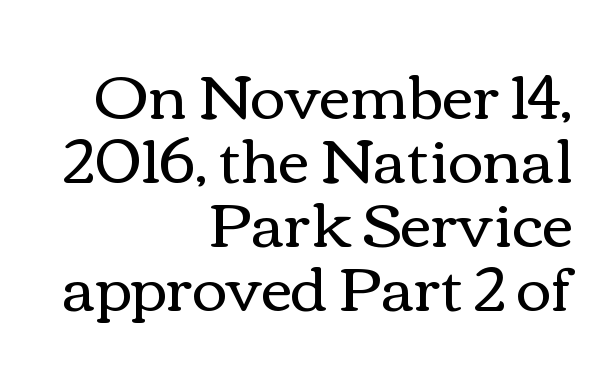
The image shows 61 px regular-weight, wide type, upright; set right-aligned, tight line spacing (1.05x), normal letter spacing, not underlined; a medium x-height.
